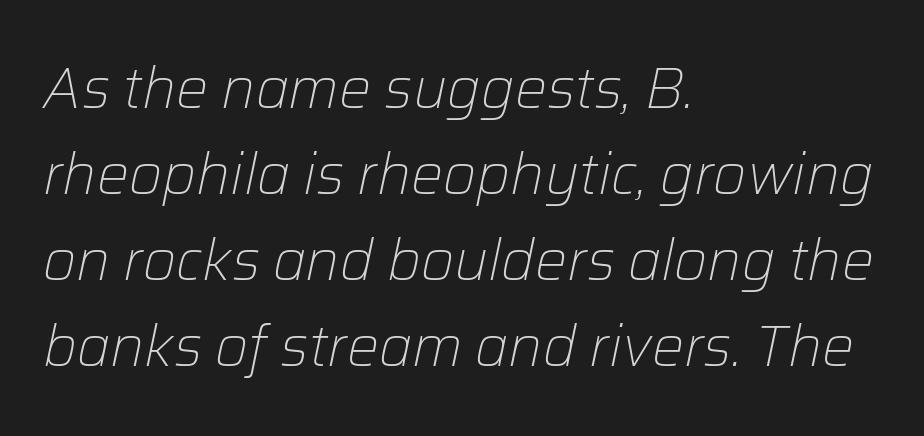
Q: Is the text bold? A: No.
Q: Is the text italic (slanted)? A: Yes, it leans right by about 12 degrees.
Q: Is the text underlined? A: No.
Q: How is the paragraph aligned? A: Left-aligned.
Q: Is the spacing between letters normal or unusually wide? A: Normal.
Q: Is the spacing between lines tight, normal or loose? A: Normal.
Q: Width (condensed, normal, or wide)? A: Normal.
Q: Stroke contrast? A: Low.
Q: x-height? A: Medium.
Q: Monospaced? A: No.
